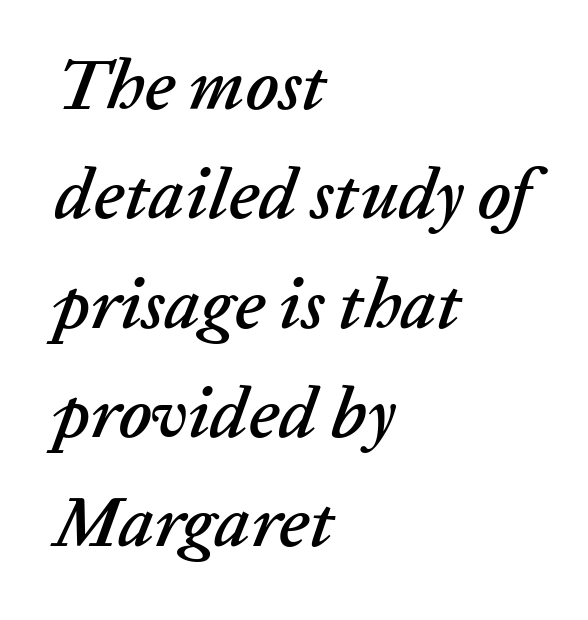
Q: Is the text italic (slanted)? A: Yes, it leans right by about 20 degrees.
Q: Is the text underlined? A: No.
Q: How is the paragraph aligned? A: Left-aligned.
Q: Is the spacing between letters normal or unusually wide? A: Normal.
Q: Is the spacing between lines tight, normal or loose? A: Normal.
Q: Width (condensed, normal, or wide)? A: Normal.
Q: Stroke contrast? A: Low.
Q: x-height? A: Medium.
Q: Monospaced? A: No.
